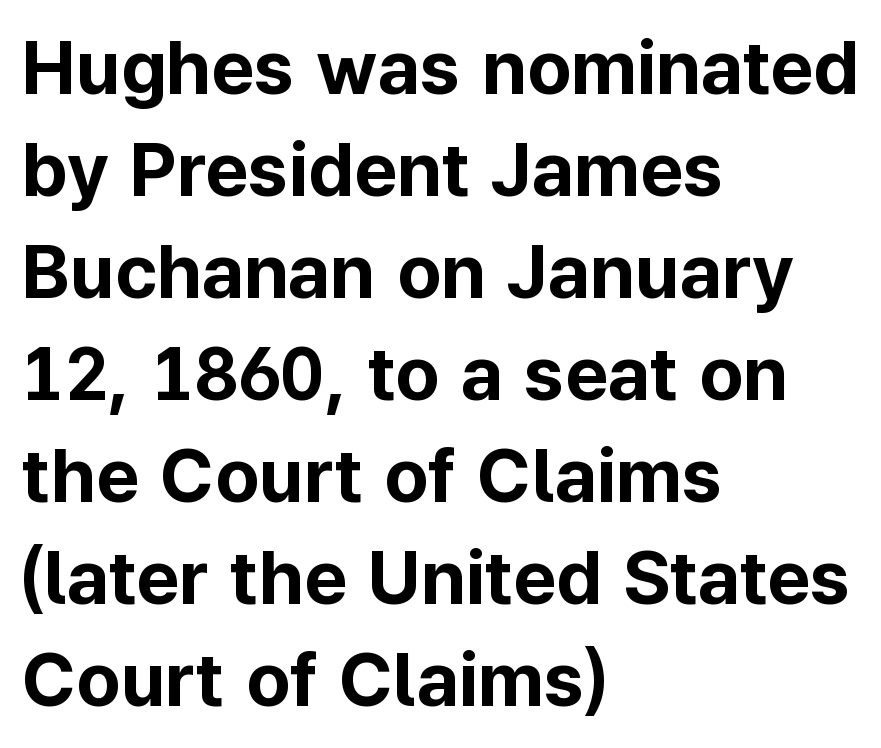
Q: Is the text bold? A: Yes.
Q: Is the text italic (slanted)? A: No, it is upright.
Q: Is the typeface a serif or a sans-serif typeface? A: Sans-serif.
Q: Is the text underlined? A: No.
Q: How is the paragraph aligned? A: Left-aligned.
Q: Is the spacing between letters normal or unusually wide? A: Normal.
Q: Is the spacing between lines tight, normal or loose? A: Normal.
Q: Width (condensed, normal, or wide)? A: Normal.
Q: Stroke contrast? A: Low.
Q: x-height? A: Medium.
Q: Monospaced? A: No.
